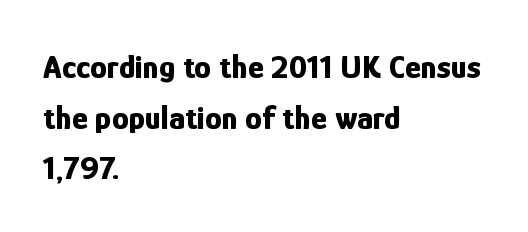
The font is running at its bold setting. This sample uses plain, unmodified letter spacing. The typeface chosen for these lines omits serifs. Ascenders rise straight up at ninety degrees.
